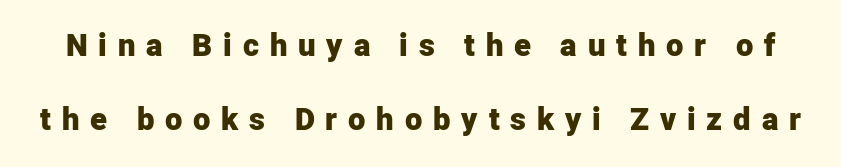
The lettering stays uniformly vertical, giving the passage a roman look. The horizontal fit of the characters is loose and conspicuously gappy. Looks like regular typesetting: each glyph gets only the width it needs. Chunky letters — that's bold for sure. Baseline-to-baseline distance is far greater than the letter height. Each row of text sits above clean, open space.
